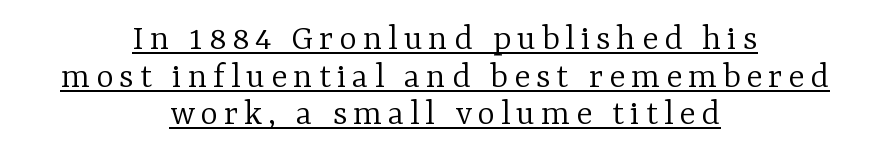
{"serif": "yes", "italic": "no", "bold": "no", "weight": "light", "width": "normal", "stroke_contrast": "low", "x_height": "medium", "monospaced": "no", "underline": "yes", "align": "center", "line_spacing": "tight", "line_spacing_ratio": 0.99, "glyph_px": 38}
